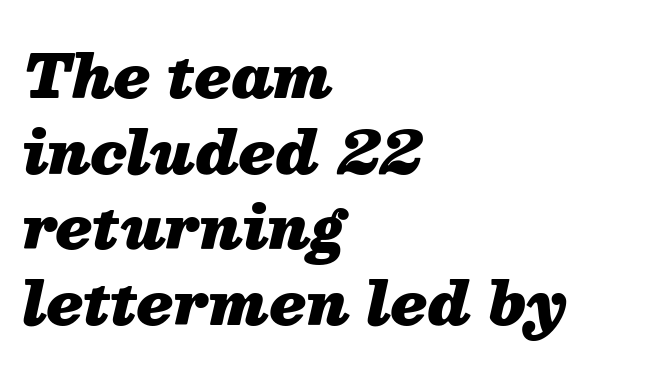
{"italic": "yes", "lean": "right", "slant_degrees": 13, "bold": "yes", "weight": "heavy", "width": "normal", "stroke_contrast": "medium", "x_height": "medium", "monospaced": "no", "underline": "no", "align": "left", "line_spacing": "normal", "line_spacing_ratio": 1.28, "letter_spacing": "normal", "letter_spacing_em": 0.0, "glyph_px": 59}
